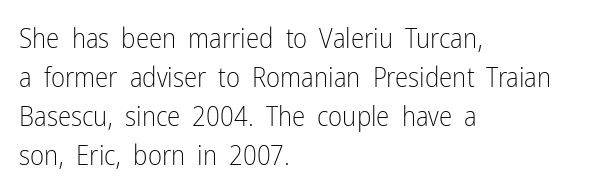
The image shows 27 px text type, upright; set left-aligned, normal line spacing (1.44x), normal letter spacing, not underlined.
